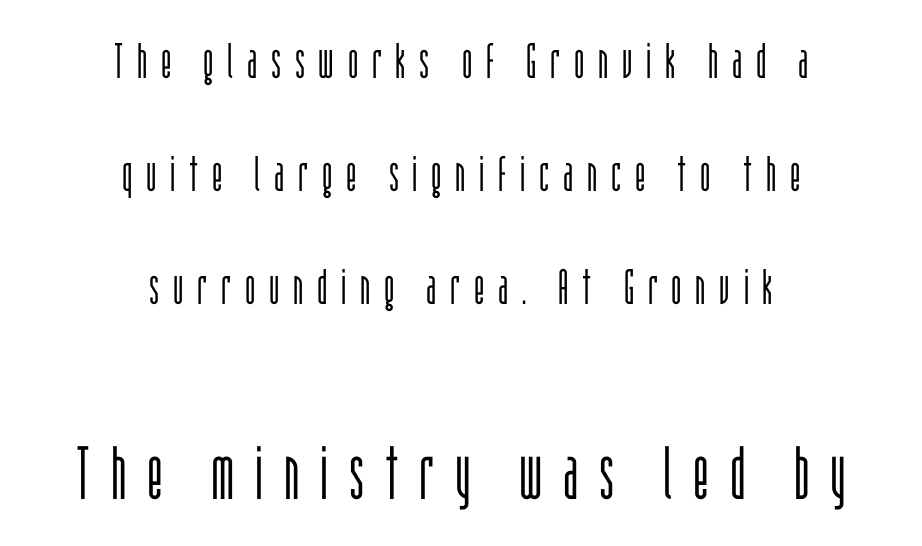
{"serif": "no", "italic": "no", "bold": "no", "weight": "light", "width": "condensed", "stroke_contrast": "low", "x_height": "large", "monospaced": "no", "underline": "no", "align": "center", "line_spacing": "loose", "line_spacing_ratio": 2.31, "letter_spacing": "wide", "letter_spacing_em": 0.28, "larger_block": "second", "size_ratio": 1.51, "glyph_px": 74}
